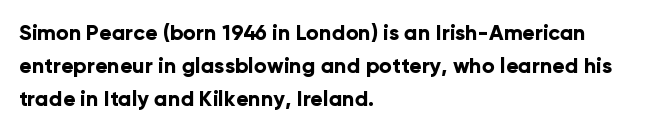
The image shows 21 px bold type, upright; set left-aligned, normal line spacing (1.58x), normal letter spacing, not underlined.
